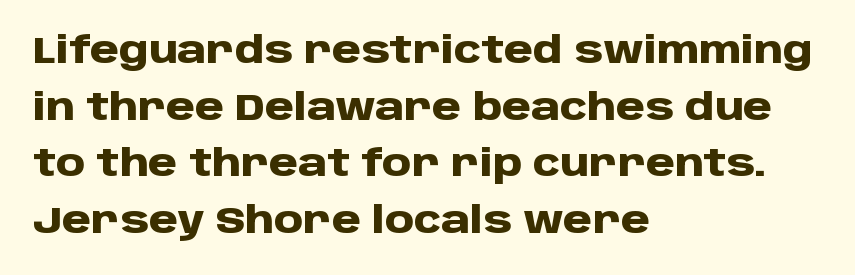
Unlike italic type, these characters show no tilt at all. Decoration check: the copy has no underline. Layout note: lines flush left. Here the designer chose a conventional face with non-uniform glyph widths. I'd describe the lettering as bold — thick and assertive.
